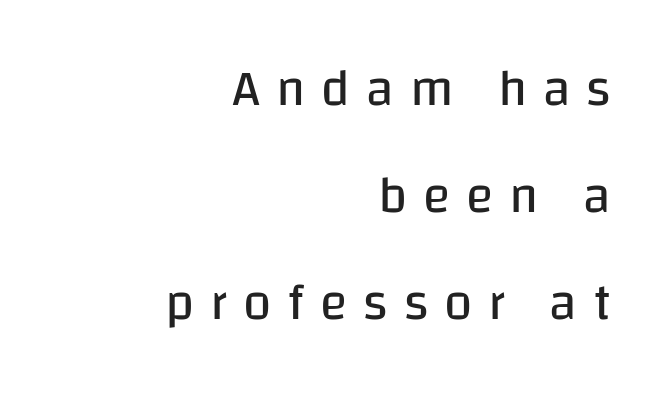
Q: Is the text bold? A: No.
Q: Is the text italic (slanted)? A: No, it is upright.
Q: Is the typeface a serif or a sans-serif typeface? A: Sans-serif.
Q: Is the text underlined? A: No.
Q: How is the paragraph aligned? A: Right-aligned.
Q: Is the spacing between letters normal or unusually wide? A: Unusually wide.
Q: Is the spacing between lines tight, normal or loose? A: Loose.
Q: Width (condensed, normal, or wide)? A: Normal.
Q: Stroke contrast? A: Low.
Q: x-height? A: Large.
Q: Monospaced? A: No.
